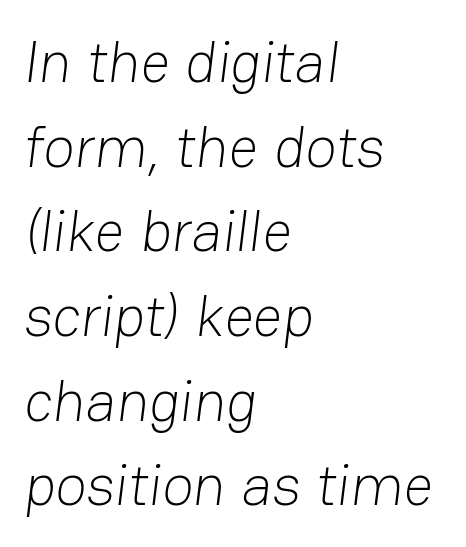
Q: Is the text bold? A: No.
Q: Is the typeface a serif or a sans-serif typeface? A: Sans-serif.
Q: Is the text underlined? A: No.
Q: How is the paragraph aligned? A: Left-aligned.
Q: Is the spacing between letters normal or unusually wide? A: Normal.
Q: Is the spacing between lines tight, normal or loose? A: Normal.
Q: Width (condensed, normal, or wide)? A: Normal.
Q: Stroke contrast? A: Low.
Q: x-height? A: Medium.
Q: Monospaced? A: No.
